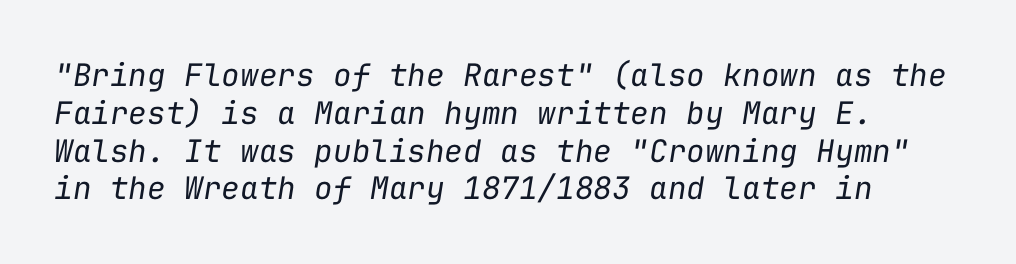
The image shows 31 px regular-weight type, italic (leaning right), monospaced; set line spacing 1.22x, normal letter spacing, not underlined; low stroke contrast and a medium x-height.
